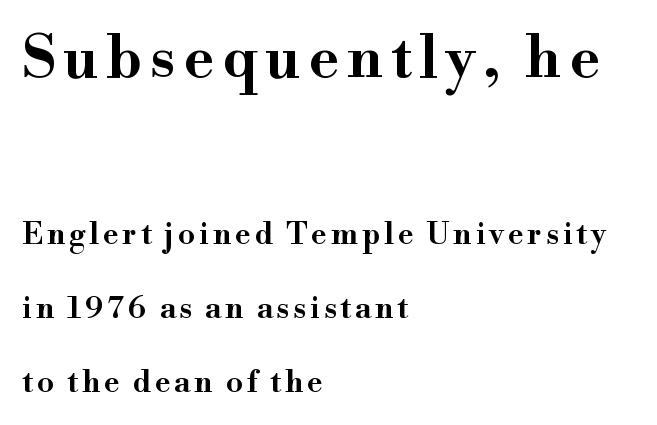
{"serif": "yes", "italic": "no", "width": "wide", "stroke_contrast": "high", "x_height": "small", "monospaced": "no", "underline": "no", "align": "left", "line_spacing": "loose", "line_spacing_ratio": 2.48, "larger_block": "first", "size_ratio": 1.97, "glyph_px": 59}
